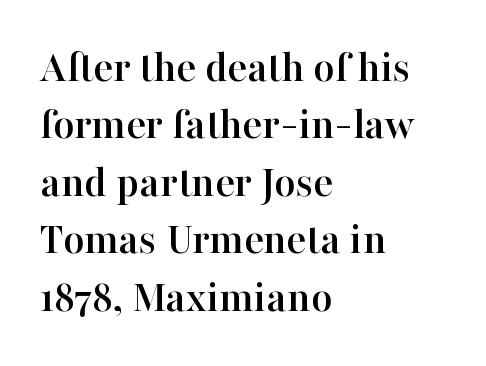
Tall strokes in this sample are plumb rather than angled. Words appear dense and cohesive because spacing is normal. Where is the straight margin? On the left. The letters carry serifs — small finishing strokes at the ends of their stems. In terms of leading, this rendering sits right in the middle.
